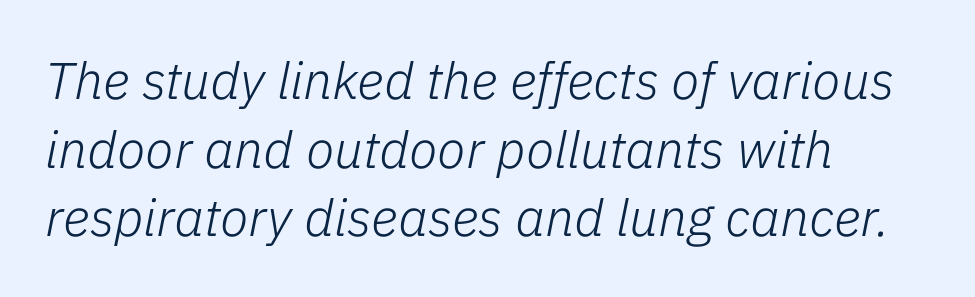
Q: Is the text bold? A: No.
Q: Is the text italic (slanted)? A: Yes, it leans right by about 11 degrees.
Q: Is the text underlined? A: No.
Q: How is the paragraph aligned? A: Left-aligned.
Q: Is the spacing between letters normal or unusually wide? A: Normal.
Q: Is the spacing between lines tight, normal or loose? A: Normal.
Q: Width (condensed, normal, or wide)? A: Normal.
Q: Stroke contrast? A: Low.
Q: x-height? A: Medium.
Q: Monospaced? A: No.
